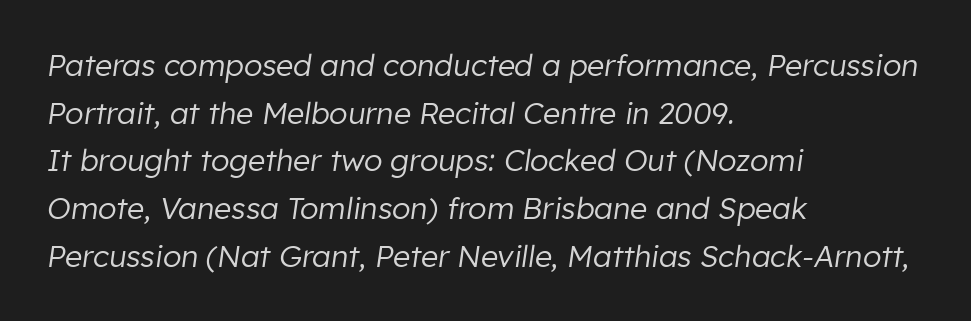
Unmarked baselines from the first word to the last. Emphasis-style slanted type is in use. Teacher's note: observe the even left margin — that is flush-left alignment. The horizontal fit of the characters is conventional and even. Rows of type keep a routine distance in the vertical direction.
